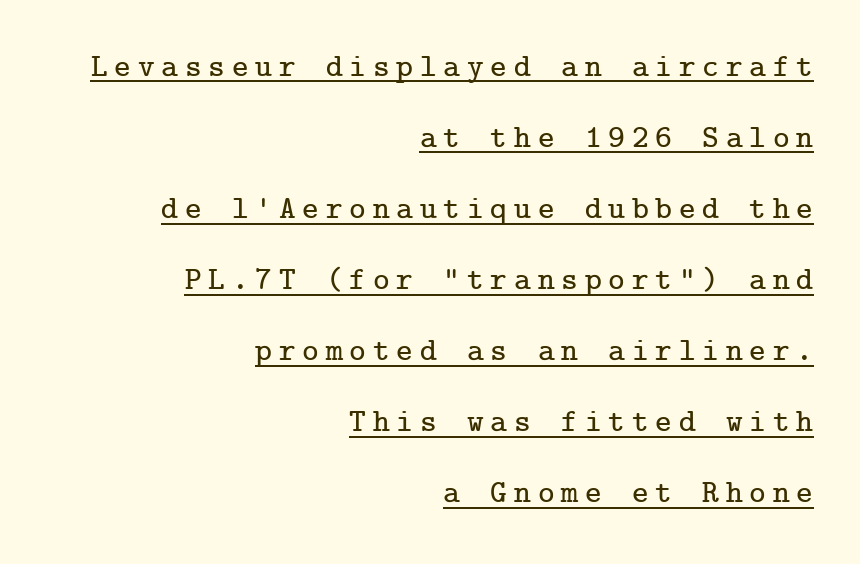
The image shows 32 px serif type, upright; set right-aligned, loose line spacing (2.22x), unusually wide letter spacing (+0.21 em), underlined; low stroke contrast and a medium x-height.
